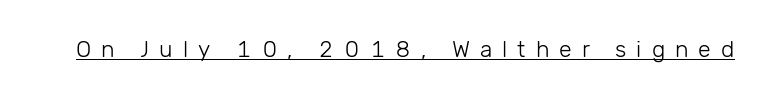
Posture: straight, roman, zero tilt. Descenders here cross a horizontal rule under the line. These glyphs show unthickened strokes, regular width or finer. How are the letters spaced? Widely, with obvious added tracking.
